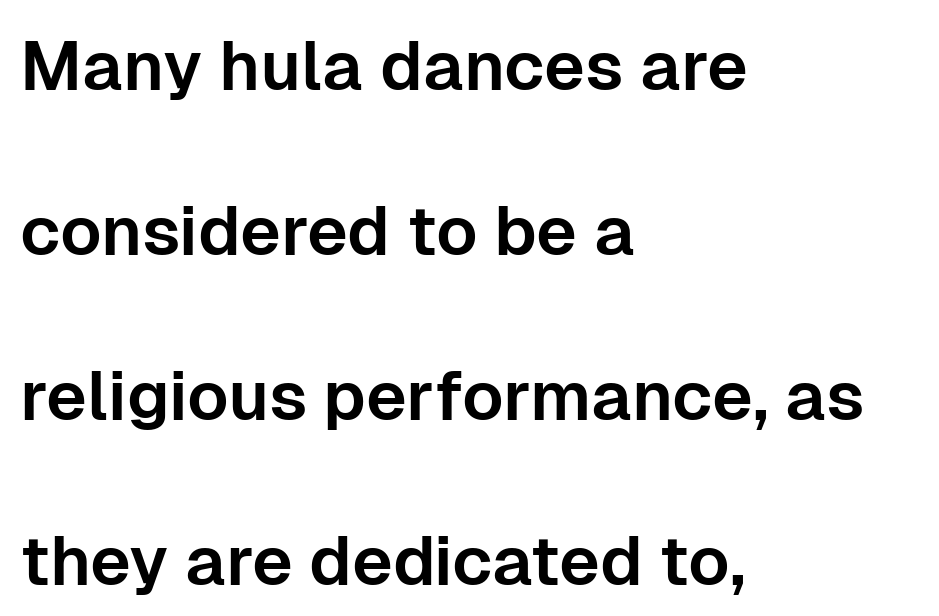
The image shows 69 px sans-serif type, upright; set left-aligned, loose line spacing (2.39x), normal letter spacing, not underlined; low stroke contrast and a medium x-height.
